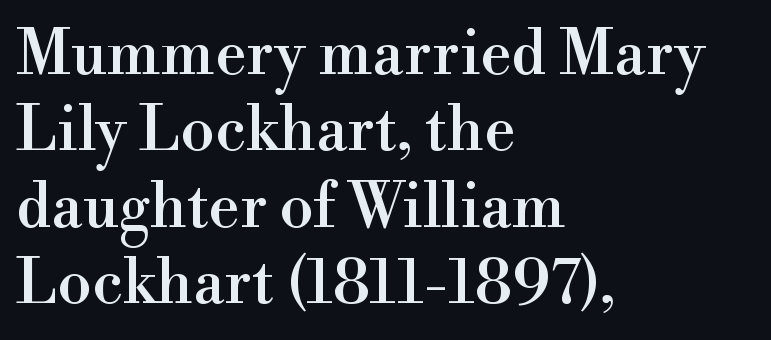
Q: Is the text italic (slanted)? A: No, it is upright.
Q: Is the typeface a serif or a sans-serif typeface? A: Serif.
Q: Is the text underlined? A: No.
Q: How is the paragraph aligned? A: Left-aligned.
Q: Is the spacing between letters normal or unusually wide? A: Normal.
Q: Width (condensed, normal, or wide)? A: Normal.
Q: Stroke contrast? A: High.
Q: x-height? A: Small.
Q: Monospaced? A: No.
